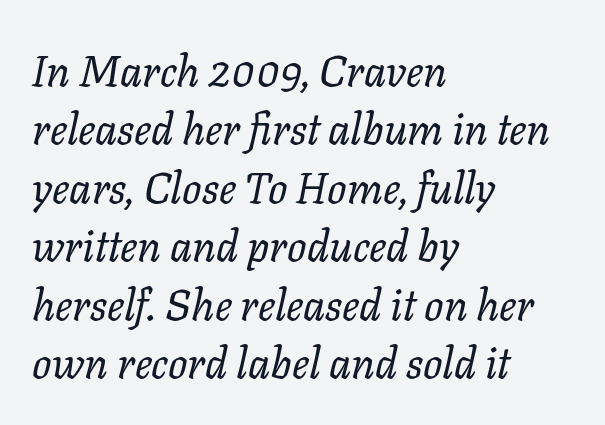
Q: Is the text bold? A: No.
Q: Is the text italic (slanted)? A: Yes, it leans right by about 11 degrees.
Q: Is the text underlined? A: No.
Q: How is the paragraph aligned? A: Left-aligned.
Q: Is the spacing between letters normal or unusually wide? A: Normal.
Q: Is the spacing between lines tight, normal or loose? A: Normal.
Q: Width (condensed, normal, or wide)? A: Normal.
Q: Stroke contrast? A: Low.
Q: x-height? A: Medium.
Q: Monospaced? A: No.
